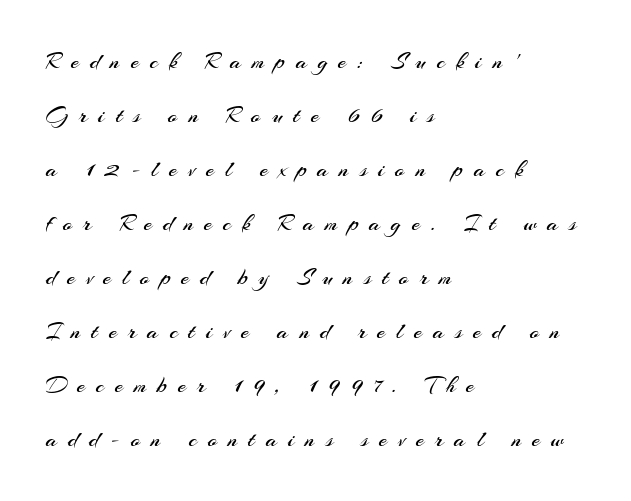
The image shows 24 px text type; set left-aligned, loose line spacing (2.25x), unusually wide letter spacing (+0.45 em), not underlined.
